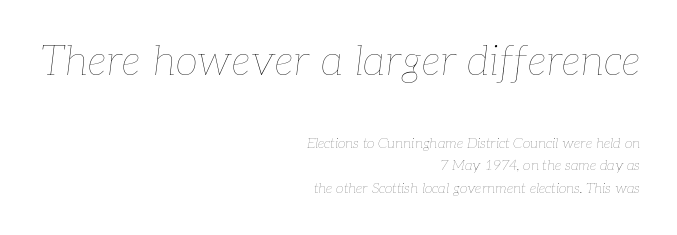
{"italic": "yes", "lean": "right", "slant_degrees": 7, "bold": "no", "weight": "thin", "width": "normal", "stroke_contrast": "low", "x_height": "medium", "monospaced": "no", "underline": "no", "align": "right", "line_spacing": "normal", "line_spacing_ratio": 1.59, "letter_spacing": "normal", "letter_spacing_em": 0.0, "larger_block": "first", "size_ratio": 2.93, "glyph_px": 41}
